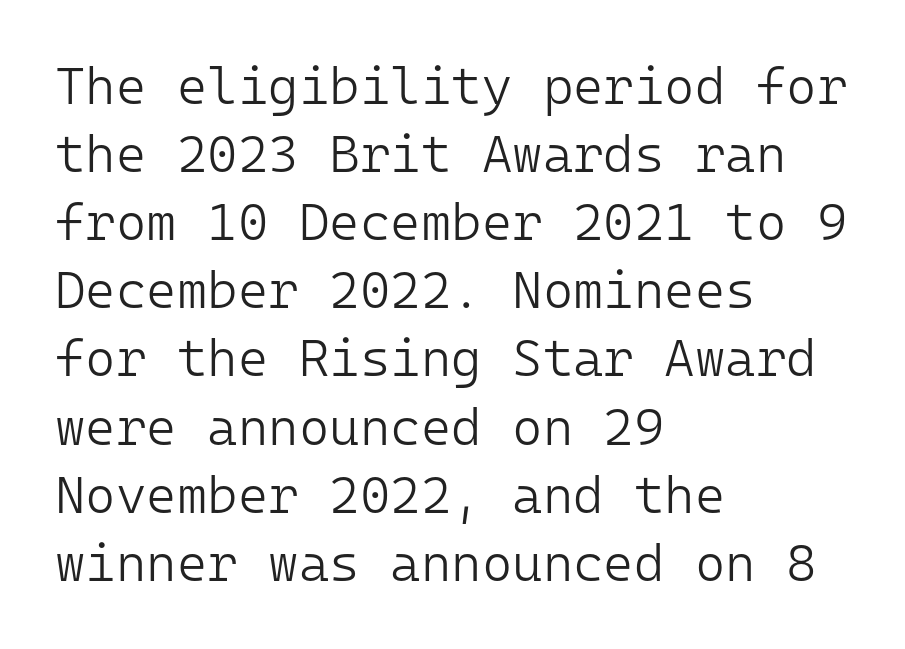
{"serif": "no", "italic": "no", "bold": "no", "weight": "light", "width": "normal", "stroke_contrast": "low", "x_height": "medium", "monospaced": "yes", "underline": "no", "align": "left", "line_spacing": "normal", "line_spacing_ratio": 1.31, "letter_spacing": "normal", "letter_spacing_em": 0.0, "glyph_px": 52}
